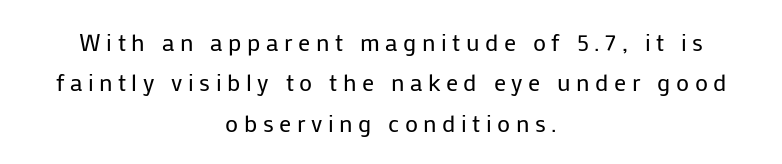
Q: Is the text bold? A: No.
Q: Is the text italic (slanted)? A: No, it is upright.
Q: Is the text underlined? A: No.
Q: How is the paragraph aligned? A: Centered.
Q: Is the spacing between letters normal or unusually wide? A: Unusually wide.
Q: Is the spacing between lines tight, normal or loose? A: Normal.
